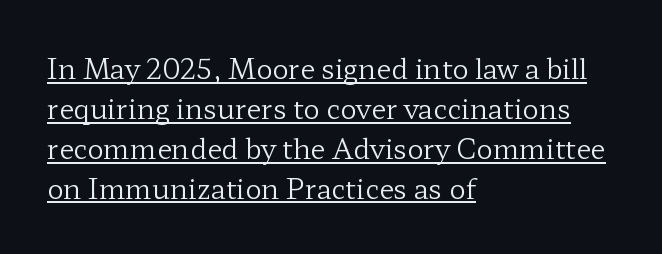
The image shows 27 px text type, upright; set left-aligned, normal line spacing (1.48x), normal letter spacing, underlined.
